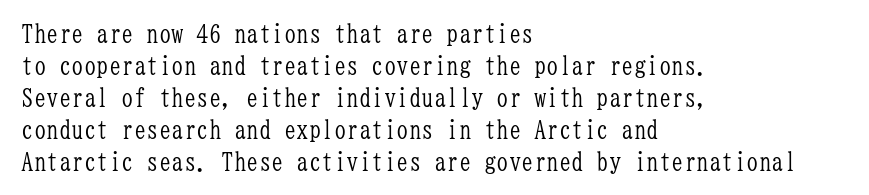
Glance below the letters and you will spot only blank space. The weight tops out at a normal text grade. Teacher's note: observe the even left margin — that is flush-left alignment. Interline gaps are of average width in this sample. In terms of posture, this sample is upright.
